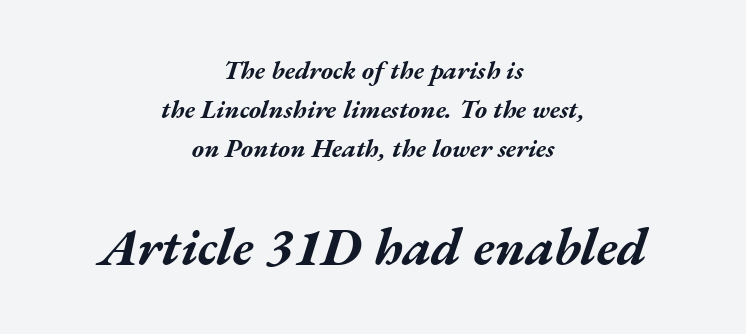
Q: Is the text bold? A: Yes.
Q: Is the text italic (slanted)? A: Yes, it leans right by about 17 degrees.
Q: Is the text underlined? A: No.
Q: How is the paragraph aligned? A: Centered.
Q: Is the spacing between letters normal or unusually wide? A: Normal.
Q: Is the spacing between lines tight, normal or loose? A: Normal.
Q: Which block of text is set in a larger size, the first (top) or the second (bottom)? A: The second (bottom) one.
Q: Width (condensed, normal, or wide)? A: Wide.
Q: Stroke contrast? A: Medium.
Q: x-height? A: Medium.
Q: Monospaced? A: No.
